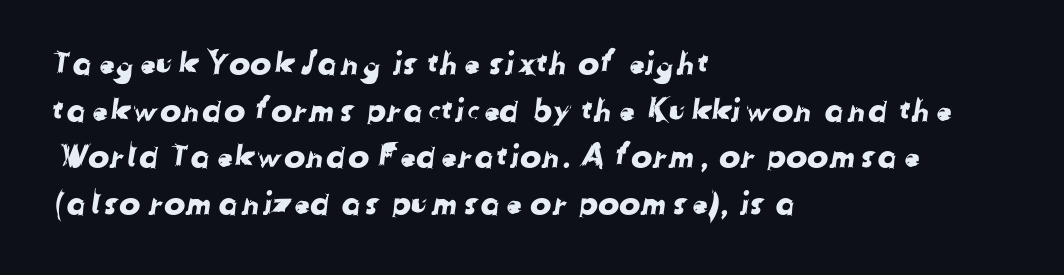
This rendering leaves character spacing at its baseline value. A clean baseline with only descenders dipping below it. I'd call this a sans setting — the letters go barefoot. Baseline-to-baseline distance is the conventional proportion of letter height. Leftover space on each line is placed entirely after the last word.
